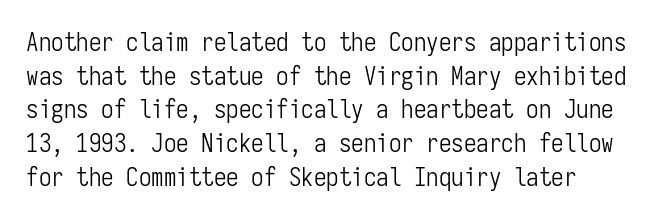
Honestly, there is no underline to notice here at all. These lines were composed using upright roman letters. Rows of type keep a routine distance in the vertical direction. No letter is thick-stroked: the sample isn't bold. You could call the tracking neutral — neither tight nor loose.
